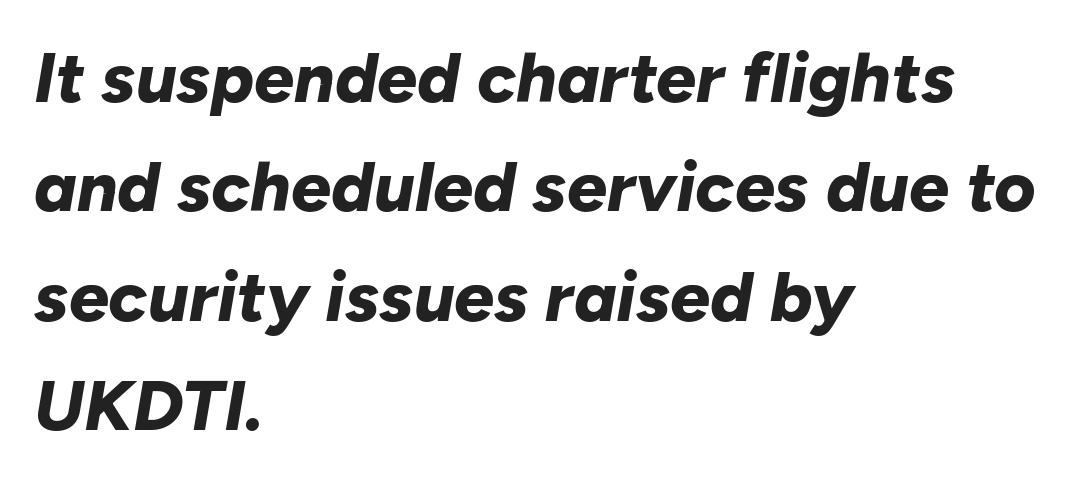
{"italic": "yes", "lean": "right", "slant_degrees": 10, "bold": "yes", "weight": "bold", "width": "normal", "stroke_contrast": "low", "x_height": "medium", "monospaced": "no", "underline": "no", "align": "left", "line_spacing": "normal", "line_spacing_ratio": 1.54, "letter_spacing": "normal", "letter_spacing_em": 0.0, "glyph_px": 71}
